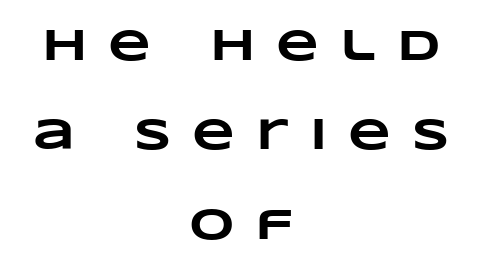
The image shows 44 px heavy, wide type; set centered, loose line spacing (2.03x), unusually wide letter spacing (+0.48 em), not underlined; low stroke contrast and a large x-height.
